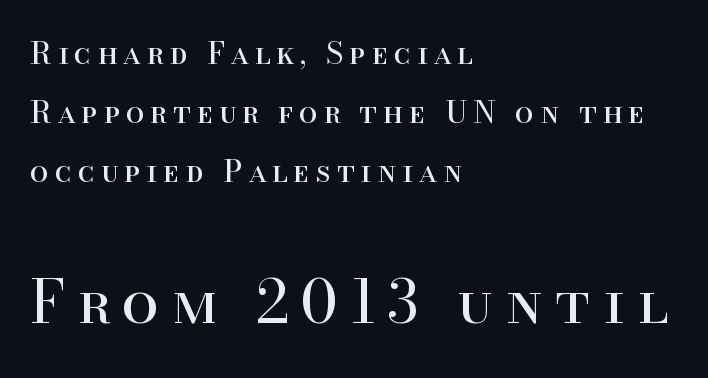
Q: Is the text bold? A: No.
Q: Is the text italic (slanted)? A: No, it is upright.
Q: Is the typeface a serif or a sans-serif typeface? A: Serif.
Q: Is the text underlined? A: No.
Q: How is the paragraph aligned? A: Left-aligned.
Q: Is the spacing between letters normal or unusually wide? A: Unusually wide.
Q: Is the spacing between lines tight, normal or loose? A: Loose.
Q: Which block of text is set in a larger size, the first (top) or the second (bottom)? A: The second (bottom) one.
Q: Width (condensed, normal, or wide)? A: Normal.
Q: Stroke contrast? A: High.
Q: x-height? A: Small.
Q: Monospaced? A: No.
